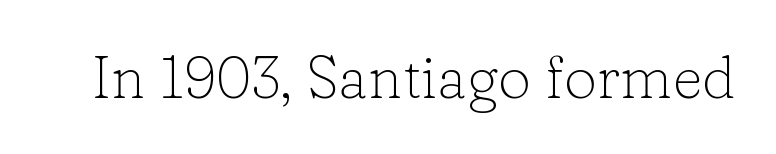
Q: Is the text bold? A: No.
Q: Is the text italic (slanted)? A: No, it is upright.
Q: Is the typeface a serif or a sans-serif typeface? A: Serif.
Q: Is the text underlined? A: No.
Q: Is the spacing between letters normal or unusually wide? A: Normal.
Q: Width (condensed, normal, or wide)? A: Normal.
Q: Stroke contrast? A: Low.
Q: x-height? A: Medium.
Q: Monospaced? A: No.
